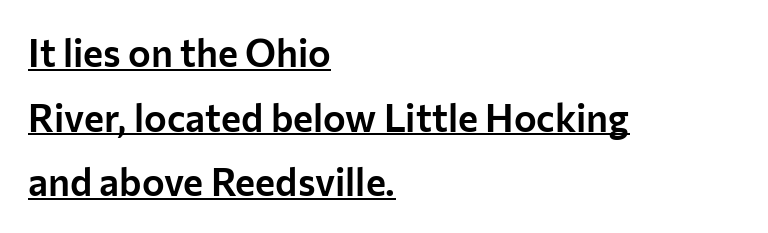
A normal amount of white space separates one row of letters from the next. Style check: upright. A classic flush-left, rag-right setting is used for this passage. Each line of the rendering has a horizontal stroke beneath the glyphs.
